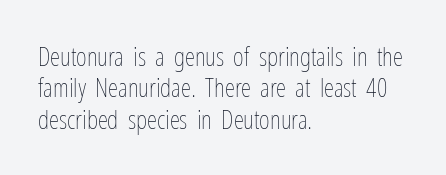
{"italic": "no", "bold": "no", "underline": "no", "align": "left", "line_spacing_ratio": 1.21, "letter_spacing": "normal", "letter_spacing_em": 0.0, "glyph_px": 26}
